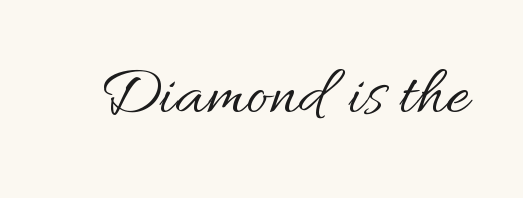
Each letter keeps its own natural width here, so spacing adapts to shape. The type is set solid horizontally, with unmodified tracking. Quick note: underline off.
